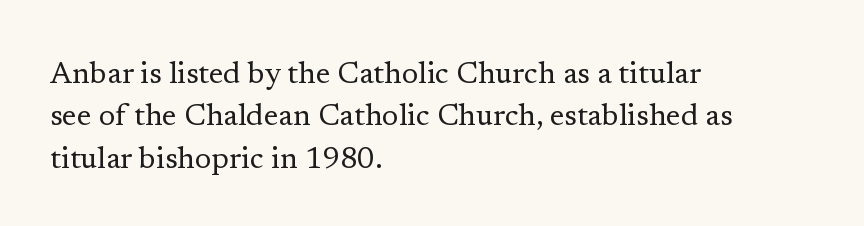
Q: Is the text bold? A: No.
Q: Is the text italic (slanted)? A: No, it is upright.
Q: Is the typeface a serif or a sans-serif typeface? A: Serif.
Q: Is the text underlined? A: No.
Q: How is the paragraph aligned? A: Left-aligned.
Q: Is the spacing between letters normal or unusually wide? A: Normal.
Q: Is the spacing between lines tight, normal or loose? A: Normal.
Q: Width (condensed, normal, or wide)? A: Normal.
Q: Stroke contrast? A: Low.
Q: x-height? A: Medium.
Q: Monospaced? A: No.
